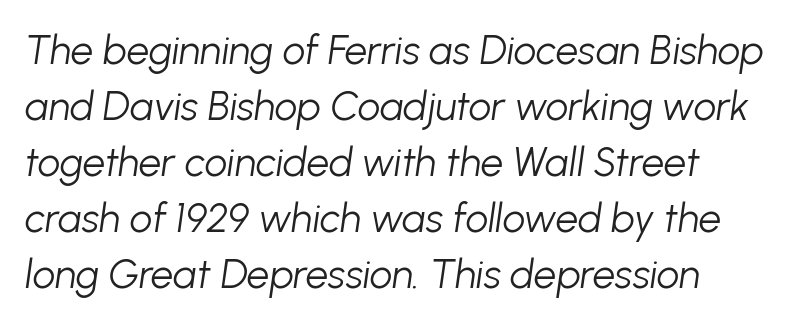
Q: Is the text bold? A: No.
Q: Is the text italic (slanted)? A: Yes, it leans right by about 8 degrees.
Q: Is the text underlined? A: No.
Q: How is the paragraph aligned? A: Left-aligned.
Q: Is the spacing between letters normal or unusually wide? A: Normal.
Q: Is the spacing between lines tight, normal or loose? A: Normal.
Q: Width (condensed, normal, or wide)? A: Normal.
Q: Stroke contrast? A: Low.
Q: x-height? A: Medium.
Q: Monospaced? A: No.
